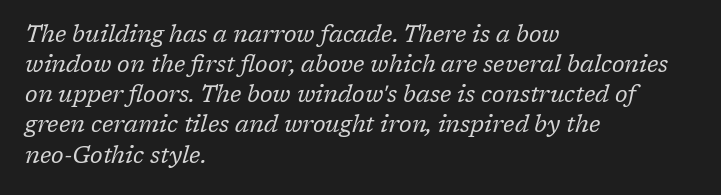
The image shows 23 px text type, italic (leaning right); set left-aligned, normal line spacing (1.31x), normal letter spacing, not underlined.
